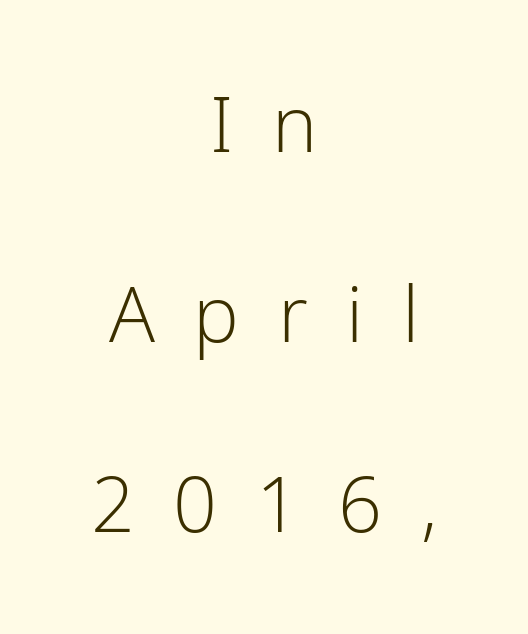
The image shows 77 px light sans-serif type, upright; set centered, loose line spacing (2.47x), unusually wide letter spacing (+0.5 em), not underlined; low stroke contrast and a medium x-height.
